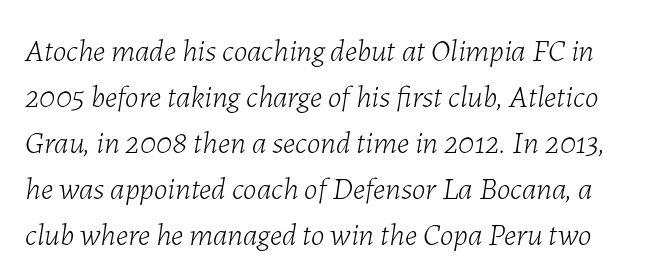
The baseline area is clear. Leading: standard. Observe the ordinary spacing: letters are neighbours, not strangers. Think standard paragraph weight, or any step lighter than that. The rendering uses natural spacing where letterforms have individual widths. Slanted lettering throughout.
